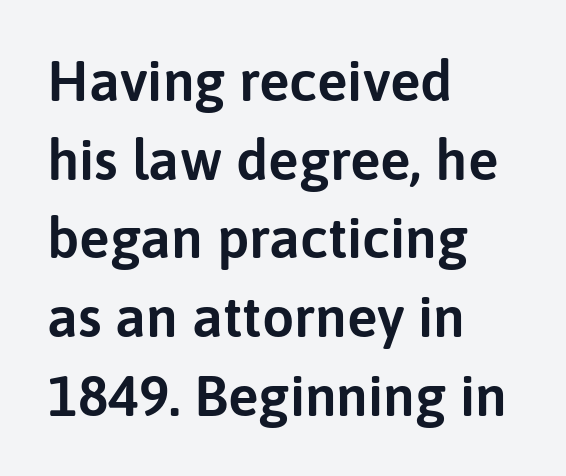
The image shows 57 px sans-serif type, upright; set left-aligned, normal line spacing (1.38x), normal letter spacing, not underlined; low stroke contrast and a medium x-height.
